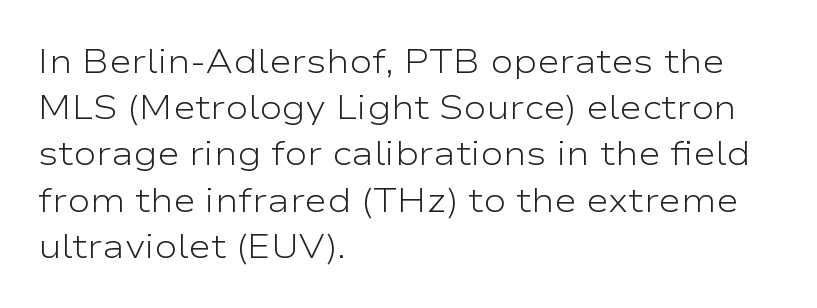
Q: Is the text bold? A: No.
Q: Is the text italic (slanted)? A: No, it is upright.
Q: Is the typeface a serif or a sans-serif typeface? A: Sans-serif.
Q: Is the text underlined? A: No.
Q: How is the paragraph aligned? A: Left-aligned.
Q: Is the spacing between letters normal or unusually wide? A: Normal.
Q: Is the spacing between lines tight, normal or loose? A: Normal.
Q: Width (condensed, normal, or wide)? A: Wide.
Q: Stroke contrast? A: Low.
Q: x-height? A: Medium.
Q: Monospaced? A: No.
